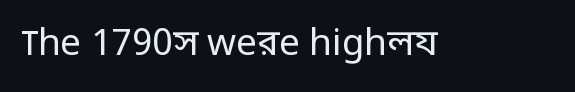
Q: Is the text bold? A: No.
Q: Is the text italic (slanted)? A: No, it is upright.
Q: Is the typeface a serif or a sans-serif typeface? A: Sans-serif.
Q: Is the text underlined? A: No.
Q: Is the spacing between letters normal or unusually wide? A: Normal.
Q: Width (condensed, normal, or wide)? A: Normal.
Q: Stroke contrast? A: Low.
Q: x-height? A: Medium.
Q: Monospaced? A: No.
